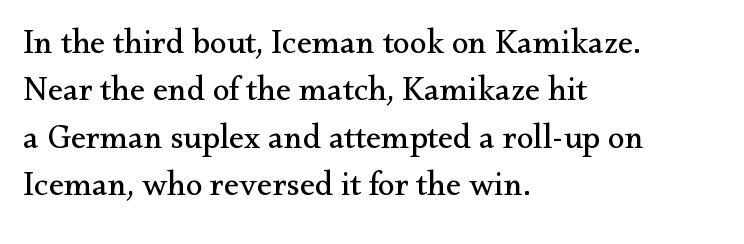
Q: Is the text bold? A: No.
Q: Is the text italic (slanted)? A: No, it is upright.
Q: Is the typeface a serif or a sans-serif typeface? A: Serif.
Q: Is the text underlined? A: No.
Q: How is the paragraph aligned? A: Left-aligned.
Q: Is the spacing between letters normal or unusually wide? A: Normal.
Q: Is the spacing between lines tight, normal or loose? A: Normal.
Q: Width (condensed, normal, or wide)? A: Normal.
Q: Stroke contrast? A: Medium.
Q: x-height? A: Small.
Q: Monospaced? A: No.
